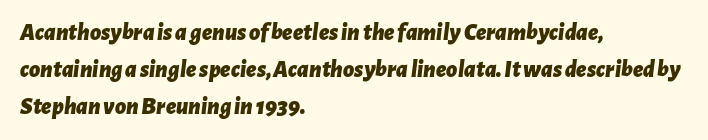
One-word summary of the alignment: left. What weight is shown? A full bold with thick strokes. The letters sit at their default tracking, neither squeezed nor spread. Leading: standard. Characters are canted at an angle relative to the baseline's perpendicular. Underline: absent.
